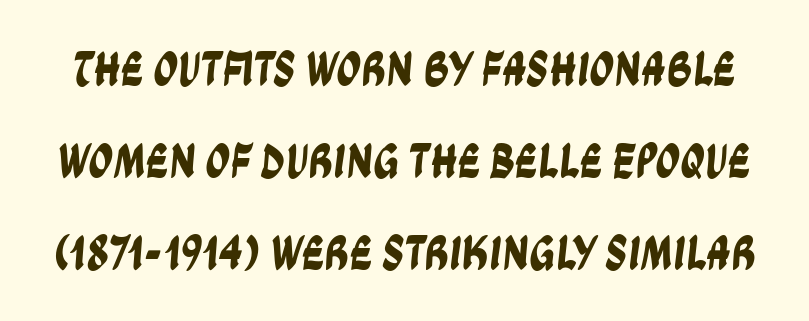
This rendering leaves character spacing at its baseline value. These lines are rendered in a variable-pitch font. Only glyphs here, with clear space below each row. No feet cap the strokes, marking this as sans-serif type.
